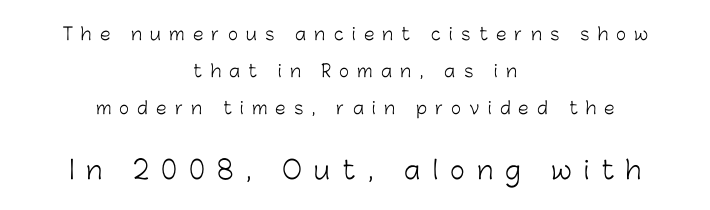
Ink coverage per letter is moderate at most. Quick note: underline off. The rendering uses a large line-height, opening up the rows. A typesetter would call this heavily tracked-out type. Between these two stacked blocks, the lower one wins on size.
